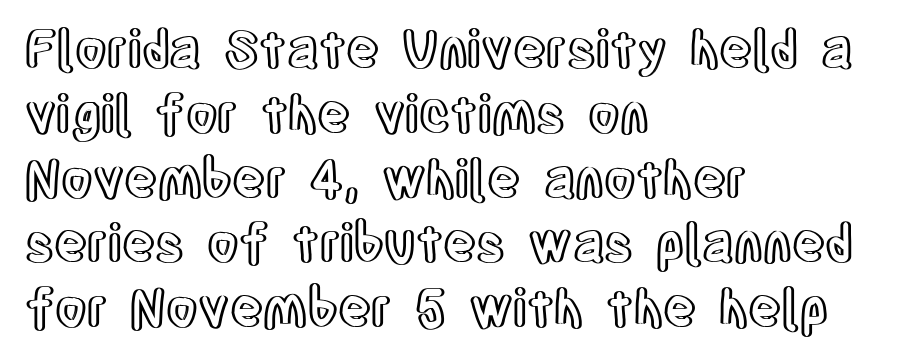
Do the characters align in a grid? No, the font is proportional. One glance says typical: line gaps are just what's usual. The gap between lines stays unmarked. Tracking here is standard; glyphs follow each other at the usual distance. The rag falls on the right side of this text block.
